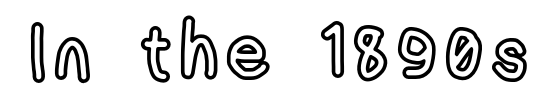
Q: Is the text italic (slanted)? A: No, it is upright.
Q: Is the text underlined? A: No.
Q: Width (condensed, normal, or wide)? A: Condensed.
Q: x-height? A: Medium.
Q: Monospaced? A: No.
